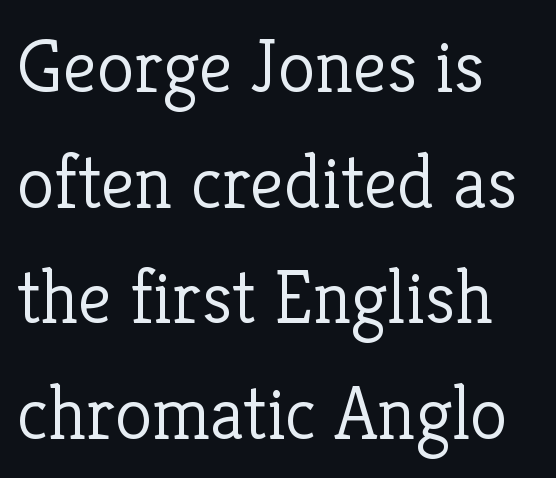
The image shows 76 px light serif type, upright; set left-aligned, normal line spacing (1.52x), normal letter spacing, not underlined; low stroke contrast and a medium x-height.
